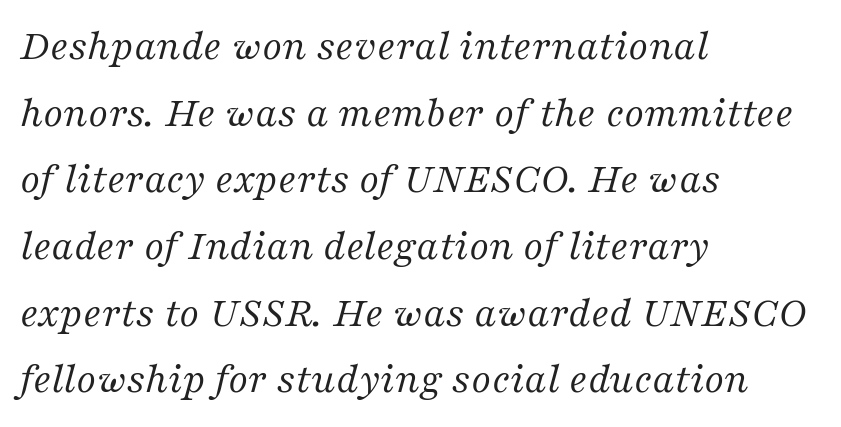
Here the designer chose a conventional face with non-uniform glyph widths. The lines are quadded left. Quick note: italic. The passage shown is not underscored anywhere. Unlike a clean sans, this face finishes its strokes with serifs.
